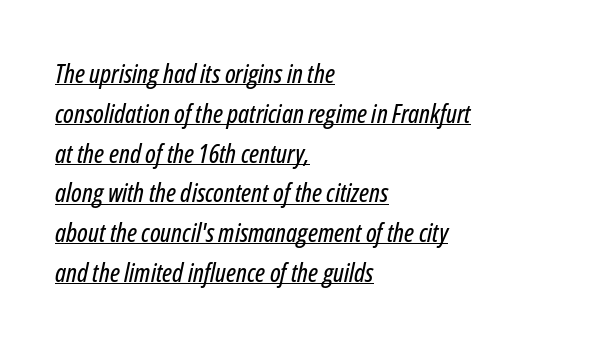
The image shows 26 px text type, italic (leaning right); set left-aligned, normal line spacing (1.53x), normal letter spacing, underlined.
